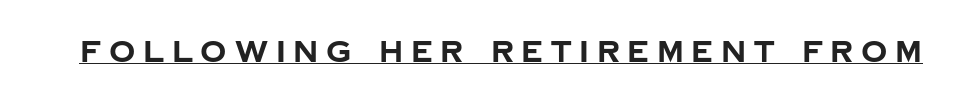
Q: Is the text bold? A: Yes.
Q: Is the text italic (slanted)? A: No, it is upright.
Q: Is the typeface a serif or a sans-serif typeface? A: Sans-serif.
Q: Is the text underlined? A: Yes.
Q: Is the spacing between letters normal or unusually wide? A: Unusually wide.
Q: Width (condensed, normal, or wide)? A: Normal.
Q: Stroke contrast? A: Low.
Q: x-height? A: Large.
Q: Monospaced? A: No.
